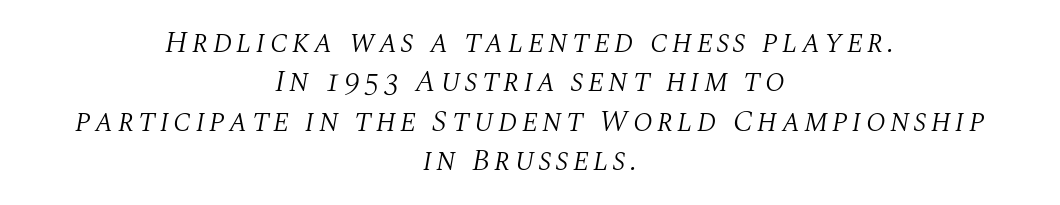
The image shows 31 px light serif type, italic (leaning right); set centered, normal line spacing (1.27x), not underlined; medium stroke contrast and a large x-height.
